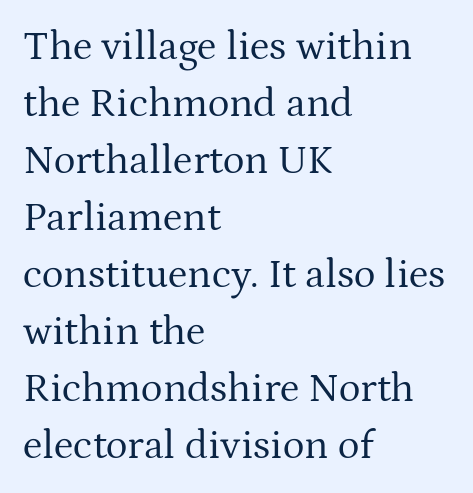
Anything drawn beneath the words? Only blank space. The horizontal fit of the characters is conventional and even. A serif font was chosen for this passage. Leftover space on each line is placed entirely after the last word. The strokes carry an ordinary text weight at most.
